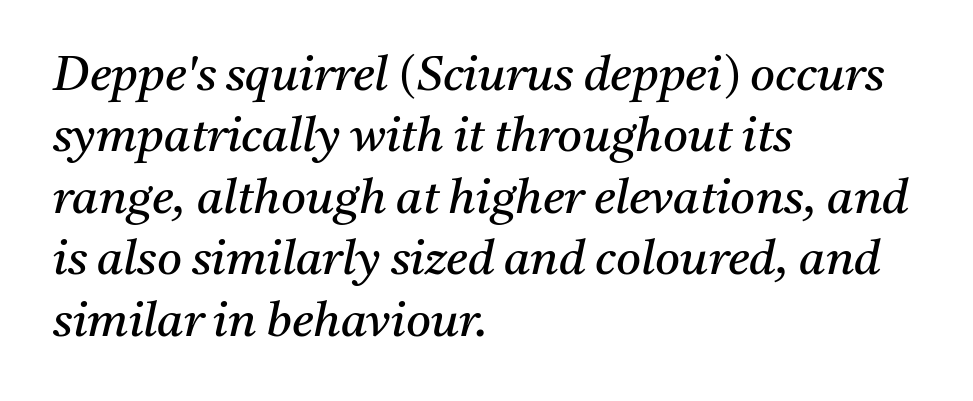
Q: Is the text bold? A: No.
Q: Is the text italic (slanted)? A: Yes, it leans right by about 11 degrees.
Q: Is the typeface a serif or a sans-serif typeface? A: Serif.
Q: Is the text underlined? A: No.
Q: How is the paragraph aligned? A: Left-aligned.
Q: Is the spacing between letters normal or unusually wide? A: Normal.
Q: Is the spacing between lines tight, normal or loose? A: Normal.
Q: Width (condensed, normal, or wide)? A: Normal.
Q: Stroke contrast? A: Medium.
Q: x-height? A: Medium.
Q: Monospaced? A: No.
